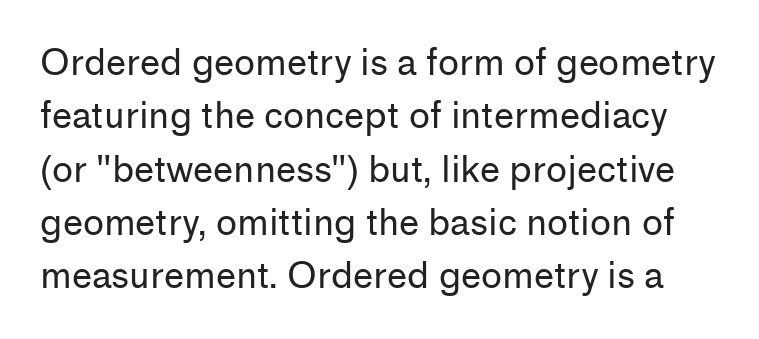
{"serif": "no", "italic": "no", "bold": "no", "weight": "regular", "width": "normal", "stroke_contrast": "low", "x_height": "medium", "monospaced": "no", "underline": "no", "line_spacing": "normal", "line_spacing_ratio": 1.48, "letter_spacing": "normal", "letter_spacing_em": 0.0, "glyph_px": 36}
